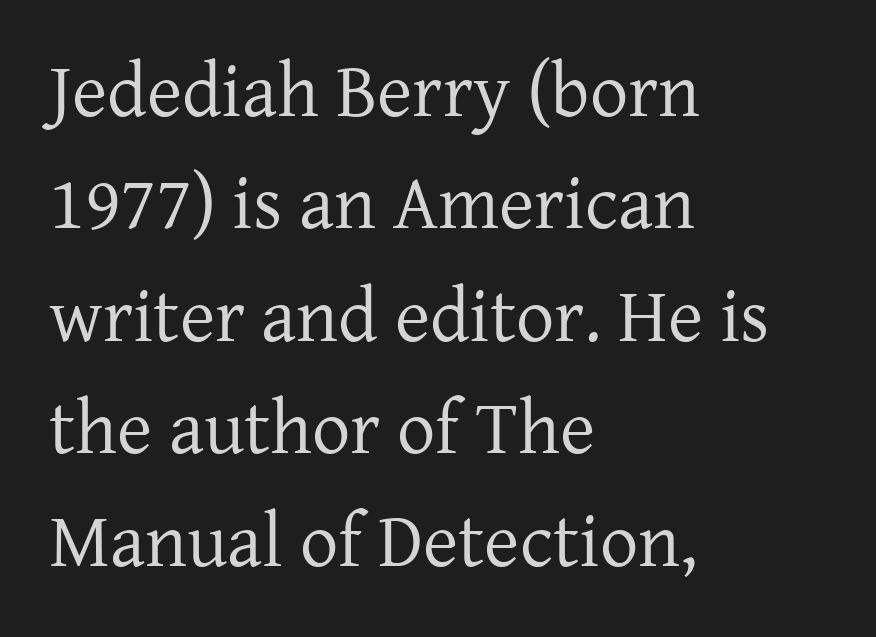
The image shows 76 px regular-weight serif type, upright; set left-aligned, normal line spacing (1.48x), normal letter spacing, not underlined; low stroke contrast and a medium x-height.
